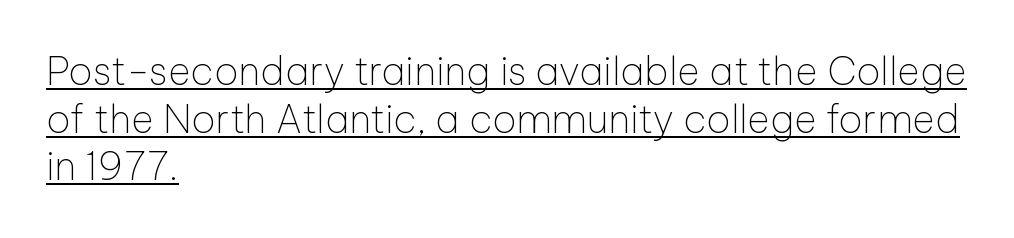
These glyphs show unthickened strokes, regular width or finer. The passage shown is typed in a proportional face where columns would drift. The type is set solid horizontally, with unmodified tracking. Letterform terminals end flat and unadorned throughout the passage.
